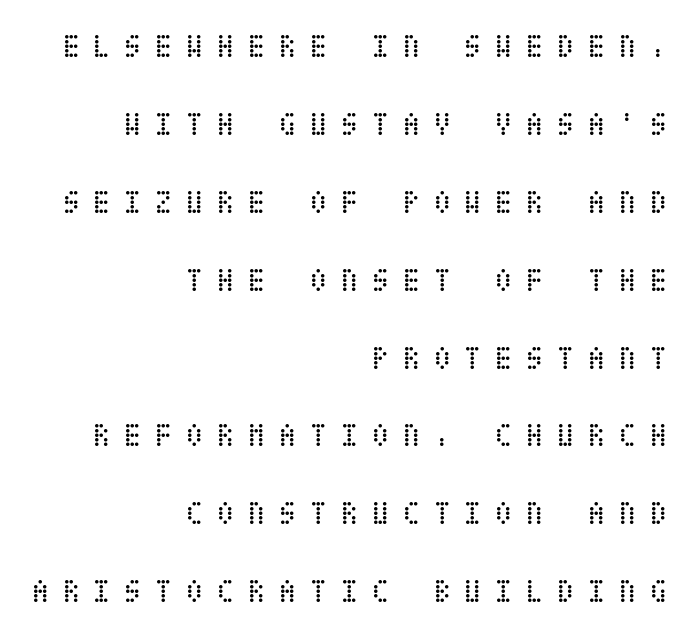
The image shows 33 px regular-weight, condensed type, upright; set right-aligned, loose line spacing (2.36x), unusually wide letter spacing (+0.39 em), not underlined; low stroke contrast and a large x-height.
